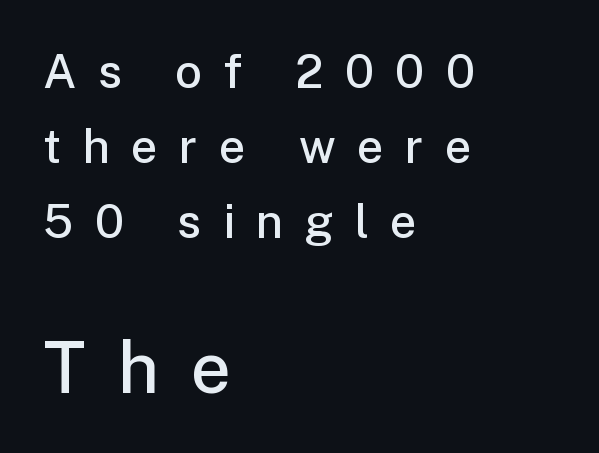
The image shows 71 px semibold sans-serif type, upright; set left-aligned, normal line spacing (1.6x), unusually wide letter spacing (+0.45 em), not underlined; the second (bottom) block is 1.51x larger; low stroke contrast and a medium x-height.
